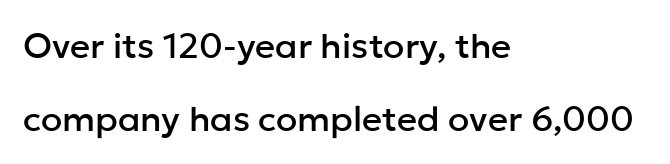
The image shows 35 px sans-serif type, upright; set left-aligned, loose line spacing (2.08x), normal letter spacing, not underlined; low stroke contrast and a medium x-height.
